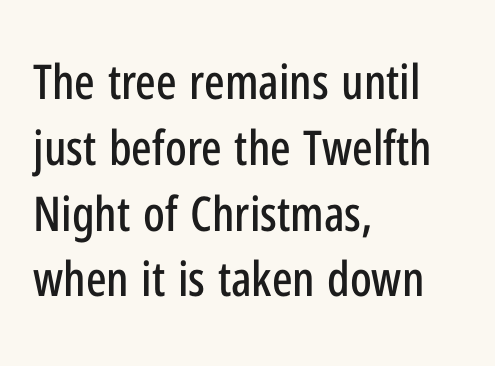
The image shows 48 px condensed sans-serif type, upright; set left-aligned, normal line spacing (1.37x), normal letter spacing, not underlined; low stroke contrast and a medium x-height.
